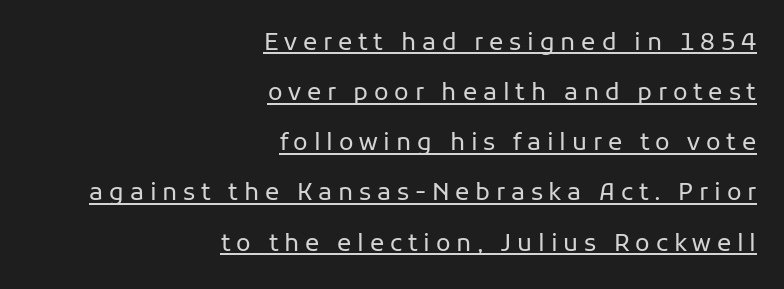
The image shows 24 px text type, upright; set right-aligned, loose line spacing (2.09x), unusually wide letter spacing (+0.24 em), underlined.
